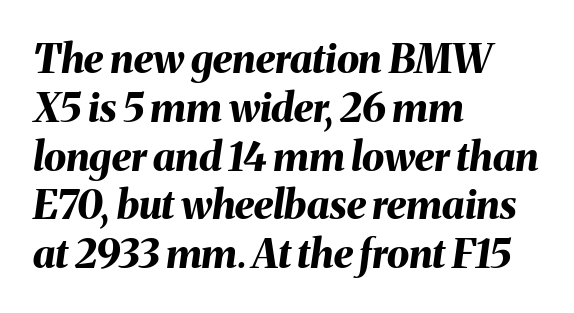
Horizontally, the lines are justified to the leading edge only. Words appear dense and cohesive because spacing is normal. Spacing verdict: proportional, widths tailored to each character. In terms of posture, this sample is oblique. Is the type bold? Yes — the strokes are clearly thick and heavy. The glyphs are unaccompanied by any horizontal stroke below them.
